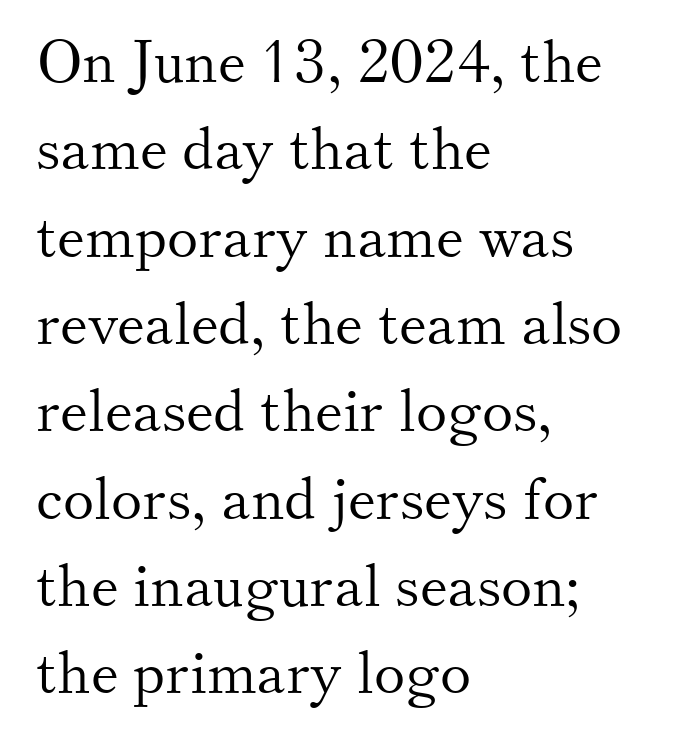
The image shows 59 px light serif type, upright; set left-aligned, normal line spacing (1.48x), normal letter spacing, not underlined; medium stroke contrast and a small x-height.
